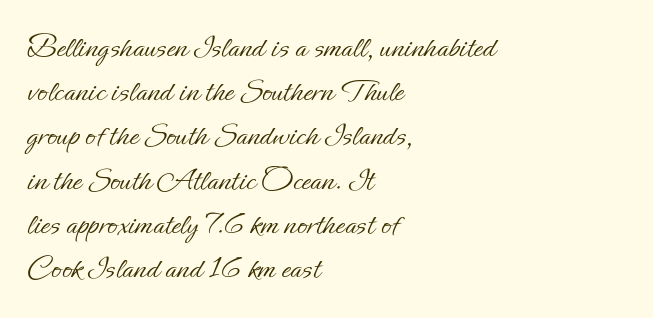
Q: Is the text bold? A: No.
Q: Is the text italic (slanted)? A: Yes.
Q: Is the text underlined? A: No.
Q: How is the paragraph aligned? A: Left-aligned.
Q: Is the spacing between letters normal or unusually wide? A: Normal.
Q: Is the spacing between lines tight, normal or loose? A: Normal.
Q: Width (condensed, normal, or wide)? A: Normal.
Q: Stroke contrast? A: Low.
Q: x-height? A: Small.
Q: Monospaced? A: No.
